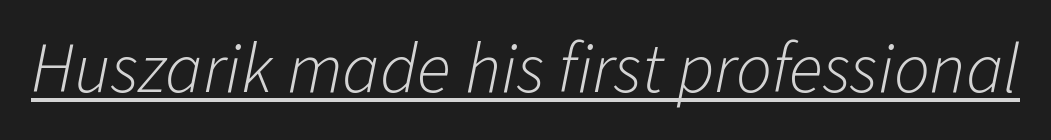
The image shows 71 px light type, italic (leaning right); set normal letter spacing, underlined; low stroke contrast and a medium x-height.
